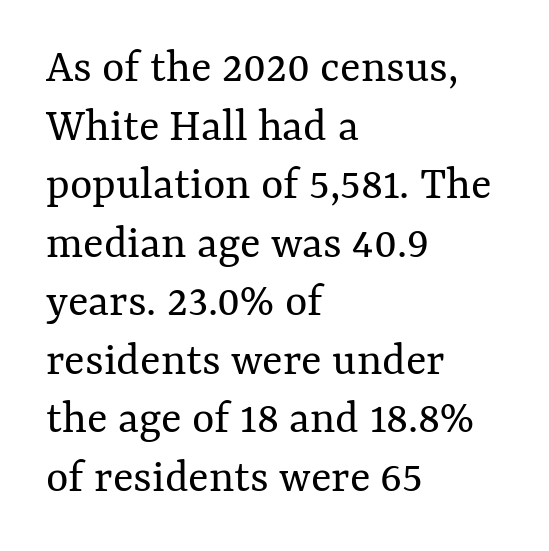
The words here are not underlined. This sample has the flowing, uneven cadence of proportional lettering. Tracking here is standard; glyphs follow each other at the usual distance. Posture: straight, roman, zero tilt. The passage is arranged the way most books set body copy — flush left.
